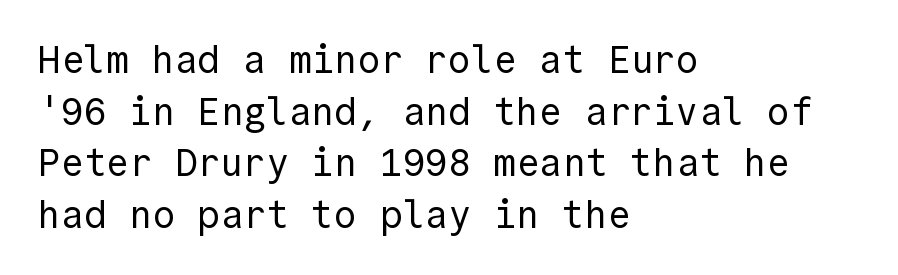
The image shows 38 px regular-weight sans-serif type, upright, monospaced; set left-aligned, normal line spacing (1.36x), normal letter spacing, not underlined; a medium x-height.
